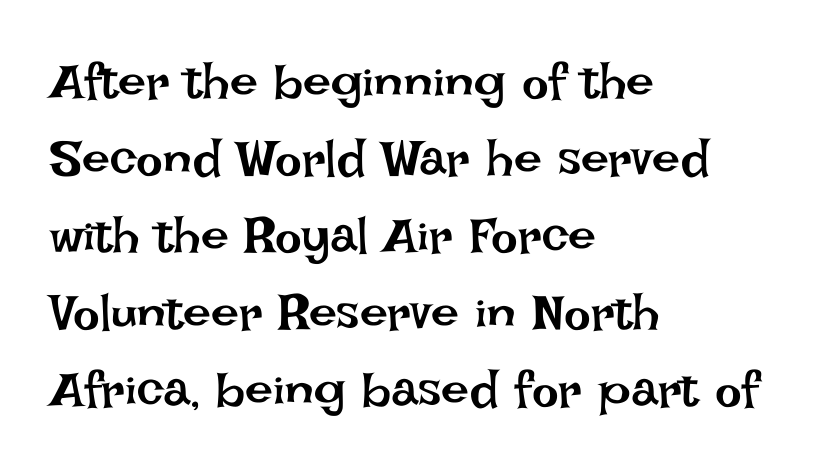
Q: Is the text bold? A: No.
Q: Is the text italic (slanted)? A: No, it is upright.
Q: Is the text underlined? A: No.
Q: How is the paragraph aligned? A: Left-aligned.
Q: Is the spacing between letters normal or unusually wide? A: Normal.
Q: Is the spacing between lines tight, normal or loose? A: Normal.
Q: Width (condensed, normal, or wide)? A: Normal.
Q: Stroke contrast? A: Low.
Q: x-height? A: Large.
Q: Monospaced? A: No.
